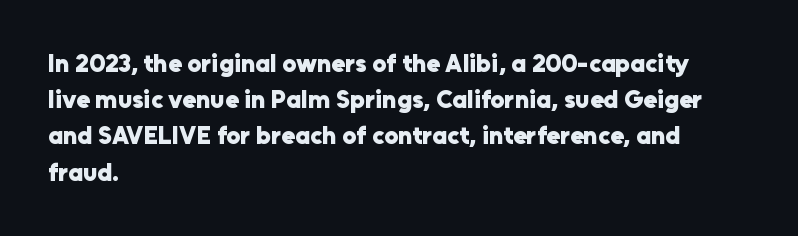
The image shows 25 px bold type, upright; set left-aligned, normal line spacing (1.45x), normal letter spacing, not underlined.
